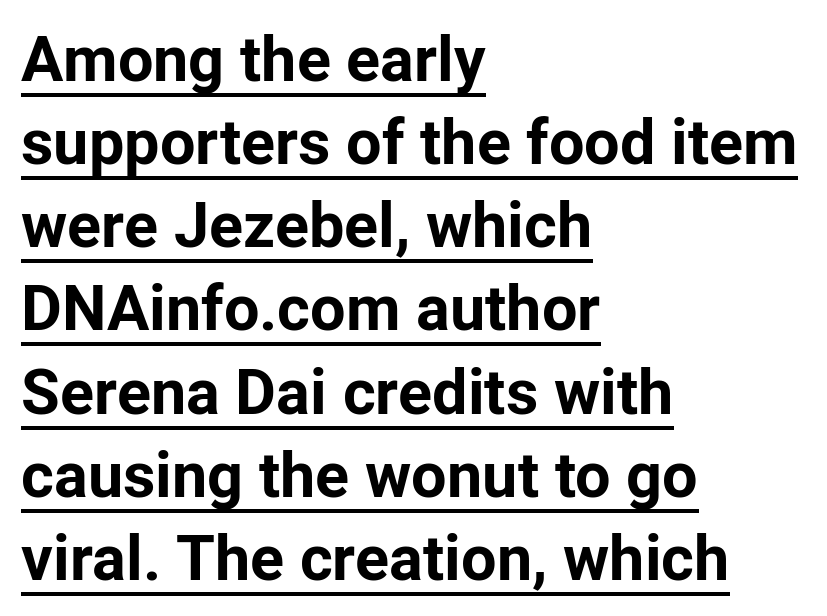
The image shows 63 px bold sans-serif type, upright; set left-aligned, normal line spacing (1.32x), normal letter spacing, underlined; low stroke contrast and a medium x-height.
